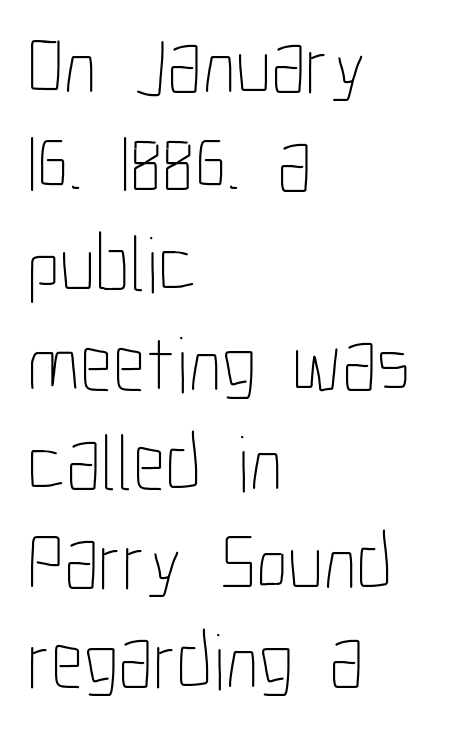
{"italic": "no", "bold": "no", "weight": "thin", "width": "condensed", "stroke_contrast": "low", "x_height": "medium", "monospaced": "no", "underline": "no", "align": "left", "line_spacing_ratio": 1.24, "letter_spacing": "normal", "letter_spacing_em": 0.0, "glyph_px": 80}
